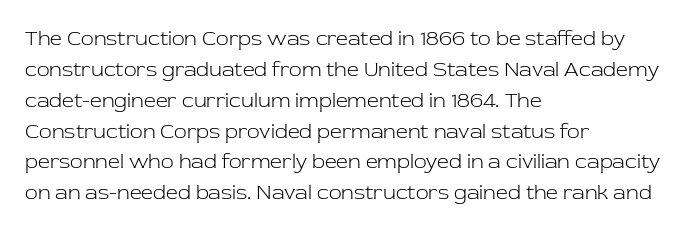
Q: Is the text bold? A: No.
Q: Is the text italic (slanted)? A: No, it is upright.
Q: Is the text underlined? A: No.
Q: How is the paragraph aligned? A: Left-aligned.
Q: Is the spacing between letters normal or unusually wide? A: Normal.
Q: Is the spacing between lines tight, normal or loose? A: Normal.
